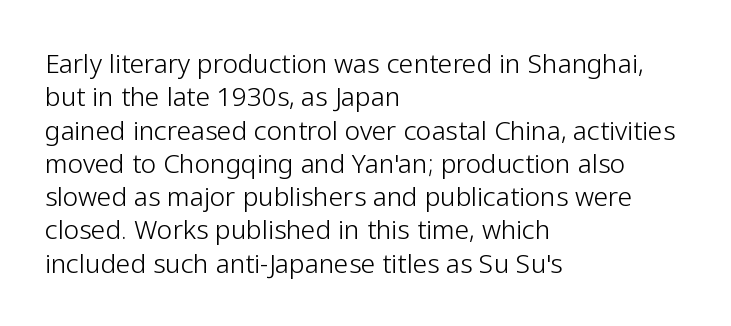
{"italic": "no", "bold": "no", "underline": "no", "align": "left", "line_spacing": "normal", "line_spacing_ratio": 1.28, "letter_spacing": "normal", "letter_spacing_em": 0.0, "glyph_px": 26}
